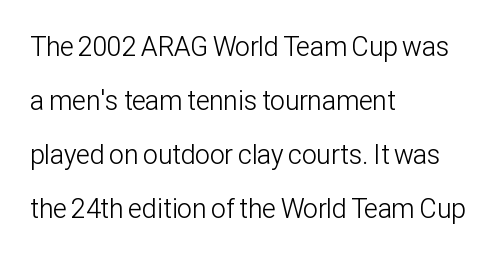
{"italic": "no", "bold": "no", "underline": "no", "align": "left", "line_spacing": "loose", "line_spacing_ratio": 2.0, "letter_spacing": "normal", "letter_spacing_em": 0.0, "glyph_px": 27}
